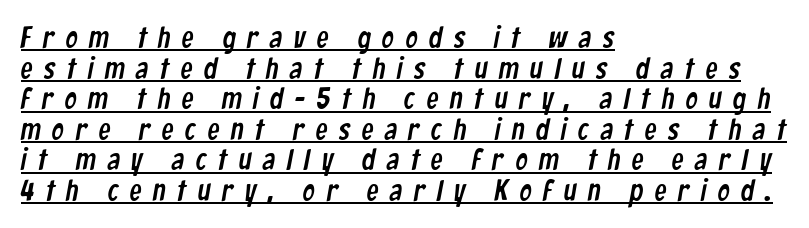
The image shows 30 px condensed sans-serif type; set left-aligned, tight line spacing (1.02x), unusually wide letter spacing (+0.38 em), underlined; low stroke contrast and a medium x-height.
